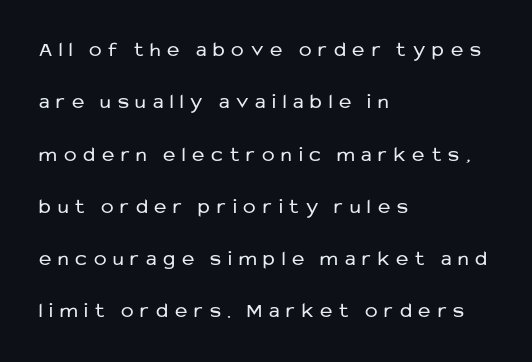
{"italic": "no", "bold": "no", "underline": "no", "align": "left", "line_spacing": "loose", "line_spacing_ratio": 2.49, "letter_spacing": "wide", "letter_spacing_em": 0.33, "glyph_px": 21}
